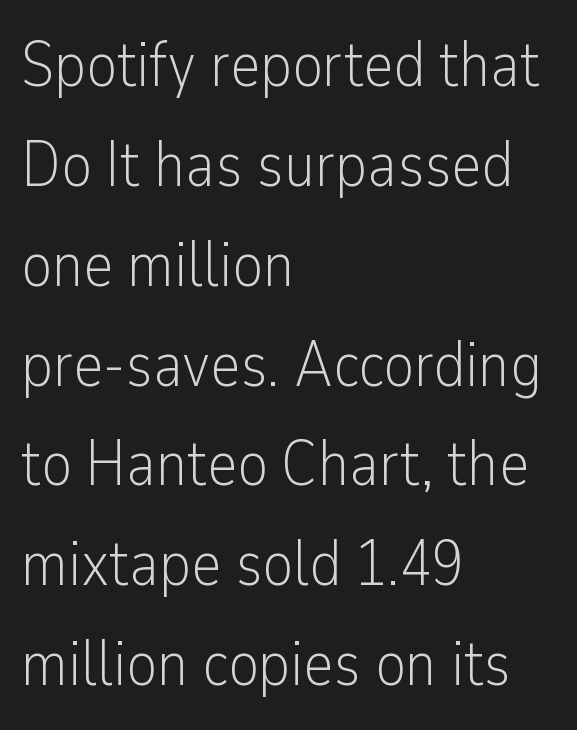
Q: Is the text bold? A: No.
Q: Is the text italic (slanted)? A: No, it is upright.
Q: Is the typeface a serif or a sans-serif typeface? A: Sans-serif.
Q: Is the text underlined? A: No.
Q: How is the paragraph aligned? A: Left-aligned.
Q: Is the spacing between letters normal or unusually wide? A: Normal.
Q: Is the spacing between lines tight, normal or loose? A: Normal.
Q: Width (condensed, normal, or wide)? A: Condensed.
Q: Stroke contrast? A: Low.
Q: x-height? A: Medium.
Q: Monospaced? A: No.
